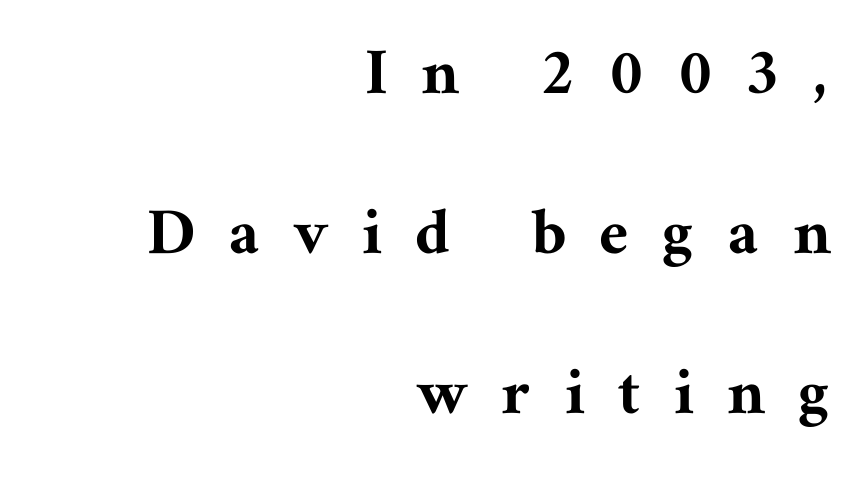
The letters advance in unequal steps, a hallmark of proportional type. How are the letters spaced? Widely, with obvious added tracking. Ordinary non-slanted type is in use. Compared with a flush-left layout, this one pins lines to the opposite, right side. Are there feet on the stems? There are — it's a serif.
